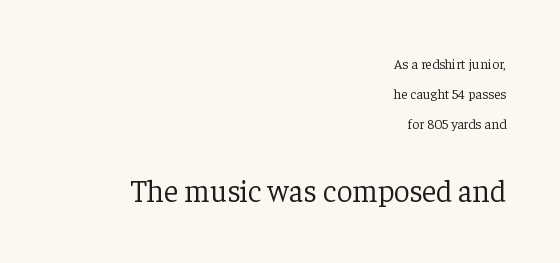
The image shows 31 px light serif type, upright; set right-aligned, loose line spacing (2.14x), normal letter spacing, not underlined; the second (bottom) block is 2.21x larger; low stroke contrast and a medium x-height.
